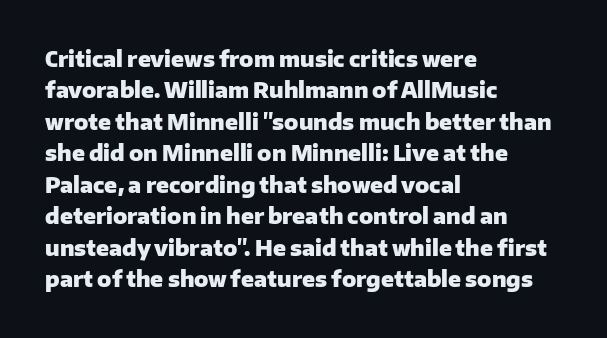
The image shows 21 px bold type, upright; set left-aligned, normal line spacing (1.5x), normal letter spacing, not underlined.
